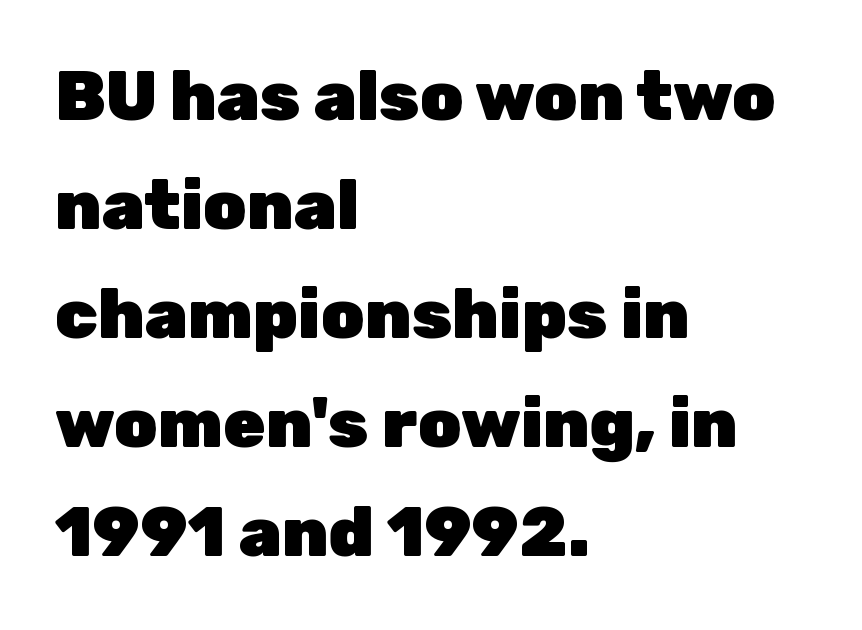
{"serif": "no", "italic": "no", "bold": "yes", "weight": "heavy", "width": "normal", "stroke_contrast": "low", "x_height": "medium", "monospaced": "no", "underline": "no", "align": "left", "line_spacing": "normal", "line_spacing_ratio": 1.58, "letter_spacing": "normal", "letter_spacing_em": 0.0, "glyph_px": 69}
